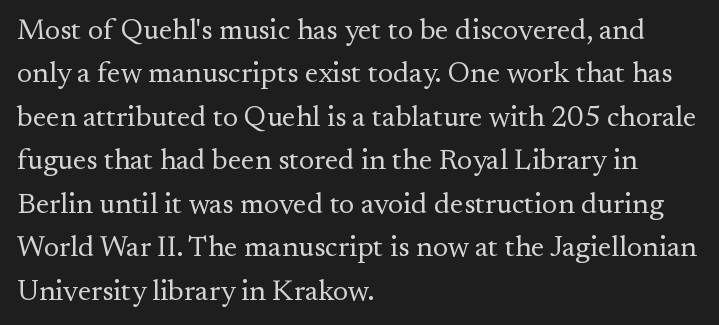
{"serif": "yes", "italic": "no", "bold": "no", "weight": "regular", "width": "normal", "stroke_contrast": "medium", "x_height": "small", "monospaced": "no", "underline": "no", "align": "left", "line_spacing": "normal", "line_spacing_ratio": 1.5, "letter_spacing": "normal", "letter_spacing_em": 0.0, "glyph_px": 29}
